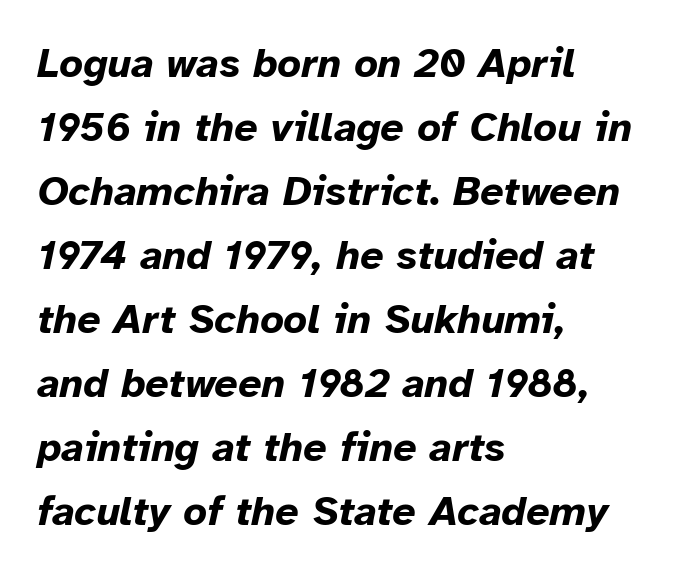
Compared with typical body copy, the letter spacing here is the same. Would a proofreader flag this as italicized? Yes. Horizontal alignment here is leftward, the default for most running prose. The passage shown is typed in a proportional face where columns would drift. Weight check: bold — yes, fully. The space directly below the letters is spotless.
